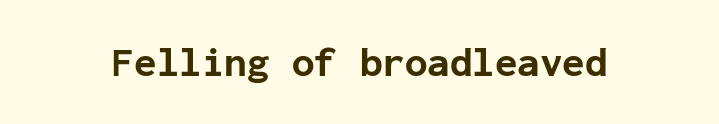
The image shows 41 px bold sans-serif type, upright, monospaced; set normal letter spacing, not underlined; low stroke contrast and a medium x-height.
